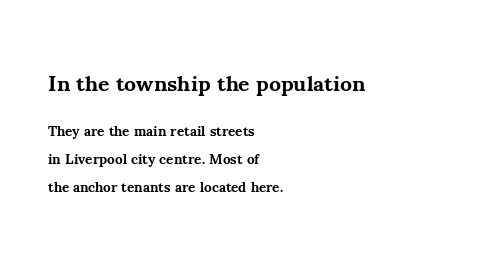
Q: Is the text bold? A: Yes.
Q: Is the text italic (slanted)? A: No, it is upright.
Q: Is the text underlined? A: No.
Q: How is the paragraph aligned? A: Left-aligned.
Q: Is the spacing between letters normal or unusually wide? A: Normal.
Q: Is the spacing between lines tight, normal or loose? A: Loose.
Q: Which block of text is set in a larger size, the first (top) or the second (bottom)? A: The first (top) one.
